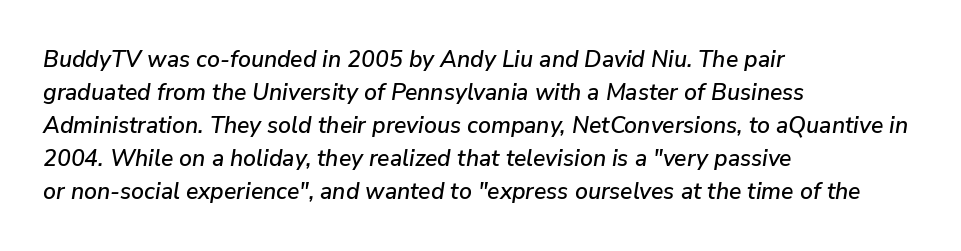
Q: Is the text italic (slanted)? A: Yes, it leans right by about 9 degrees.
Q: Is the text underlined? A: No.
Q: How is the paragraph aligned? A: Left-aligned.
Q: Is the spacing between letters normal or unusually wide? A: Normal.
Q: Is the spacing between lines tight, normal or loose? A: Normal.
